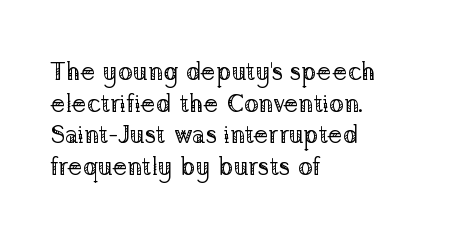
{"italic": "no", "bold": "no", "underline": "no", "align": "left", "line_spacing": "normal", "line_spacing_ratio": 1.27, "letter_spacing": "normal", "letter_spacing_em": 0.0, "glyph_px": 25}
